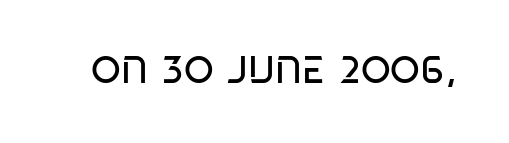
Honestly, there is no underline to notice here at all. The letterforms sit shoulder to shoulder at normal distance. Weight: in the light-to-regular range. Think of a printed novel: that variable character pitch is what you see here. In terms of letterform style, serifs are entirely absent.
